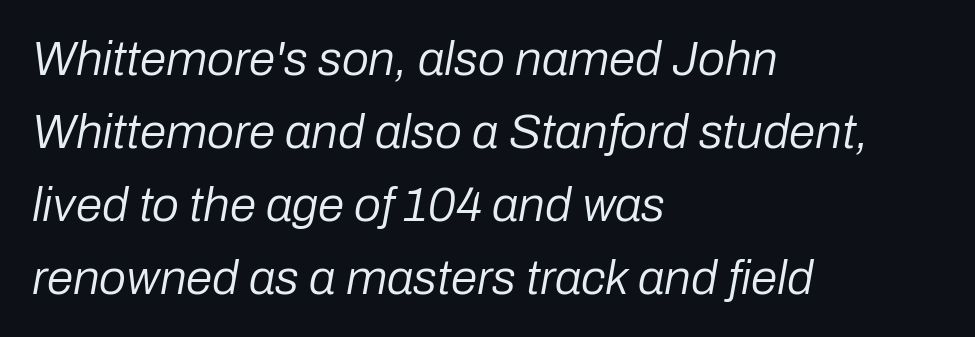
Q: Is the text bold? A: No.
Q: Is the text italic (slanted)? A: Yes, it leans right by about 10 degrees.
Q: Is the text underlined? A: No.
Q: How is the paragraph aligned? A: Left-aligned.
Q: Is the spacing between letters normal or unusually wide? A: Normal.
Q: Is the spacing between lines tight, normal or loose? A: Normal.
Q: Width (condensed, normal, or wide)? A: Normal.
Q: Stroke contrast? A: Low.
Q: x-height? A: Medium.
Q: Monospaced? A: No.
